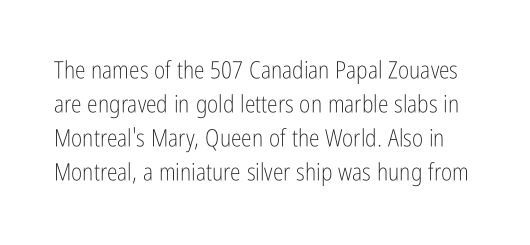
Honestly, the row spacing looks completely unremarkable. Does extra space separate the letters? No, they use regular spacing. Bare-footed words on every line. A light-to-regular cut is what we see here.
